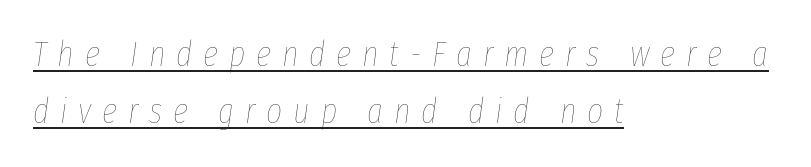
The image shows 35 px thin, condensed type, italic (leaning right); set left-aligned, normal line spacing (1.64x), unusually wide letter spacing (+0.31 em), underlined; low stroke contrast and a medium x-height.
